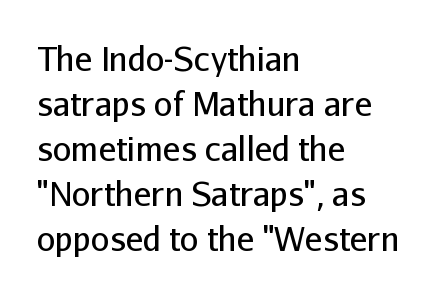
{"serif": "no", "italic": "no", "bold": "no", "weight": "regular", "width": "normal", "stroke_contrast": "low", "x_height": "medium", "monospaced": "no", "underline": "no", "align": "left", "line_spacing": "normal", "line_spacing_ratio": 1.36, "letter_spacing": "normal", "letter_spacing_em": 0.0, "glyph_px": 33}
